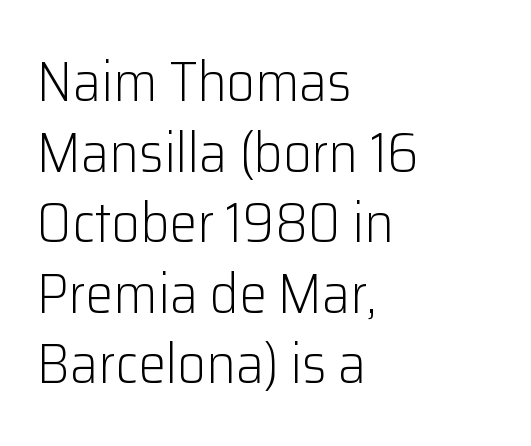
The setting favours the left margin, as ordinary paragraphs usually do. This is sans-serif lettering, the kind often seen on screens and signage. Is there much room between lines? A standard amount, neither cramped nor airy. Nope, not italic — everything's standing straight.
